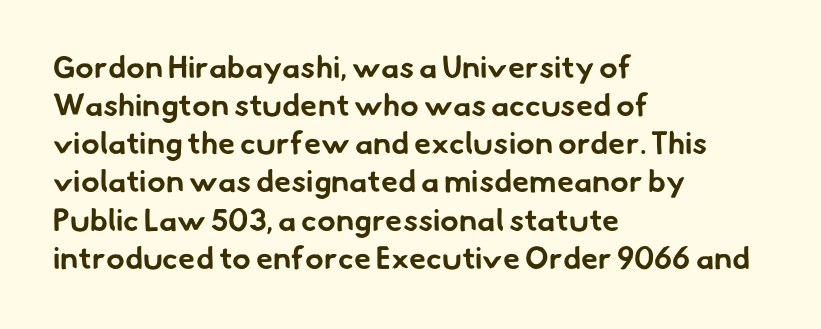
The image shows 31 px bold sans-serif type; set left-aligned, line spacing 1.23x, normal letter spacing, not underlined; low stroke contrast and a small x-height.
